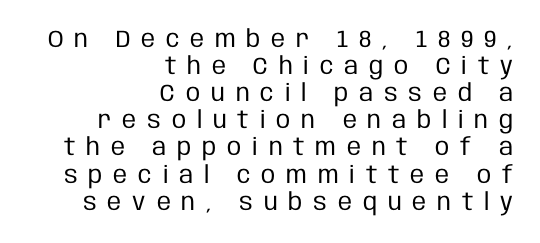
{"italic": "no", "bold": "no", "underline": "no", "align": "right", "line_spacing": "tight", "line_spacing_ratio": 1.13, "letter_spacing": "wide", "letter_spacing_em": 0.45, "glyph_px": 24}
